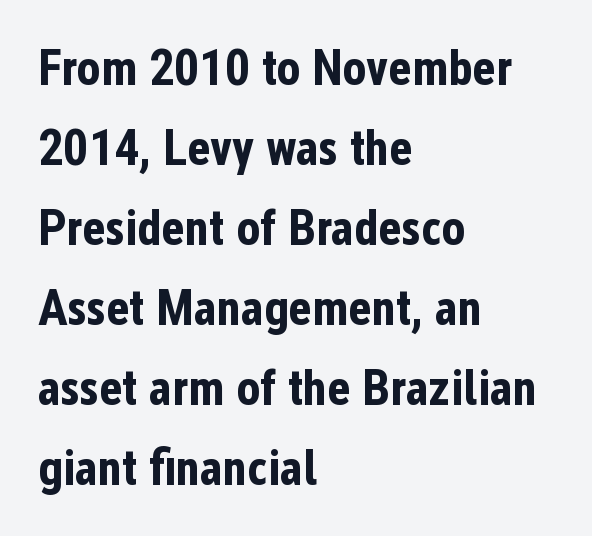
These lines were composed using upright roman letters. Students, observe: this is what conventionally led text looks like. A student would call this left alignment; a typographer would say flush left, rag right. The rendering uses natural spacing where letterforms have individual widths. Classification — sans serif.
